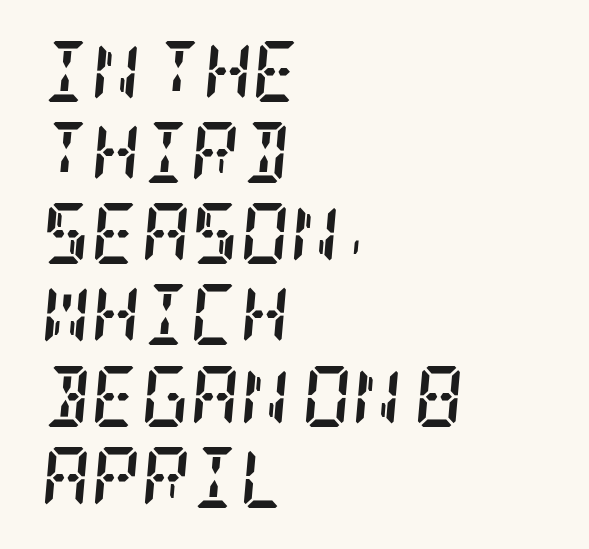
{"serif": "yes", "italic": "yes", "lean": "right", "slant_degrees": 5, "bold": "yes", "weight": "semibold", "width": "condensed", "stroke_contrast": "low", "x_height": "large", "underline": "no", "align": "left", "line_spacing": "normal", "line_spacing_ratio": 1.33, "letter_spacing": "normal", "letter_spacing_em": 0.0, "glyph_px": 61}
